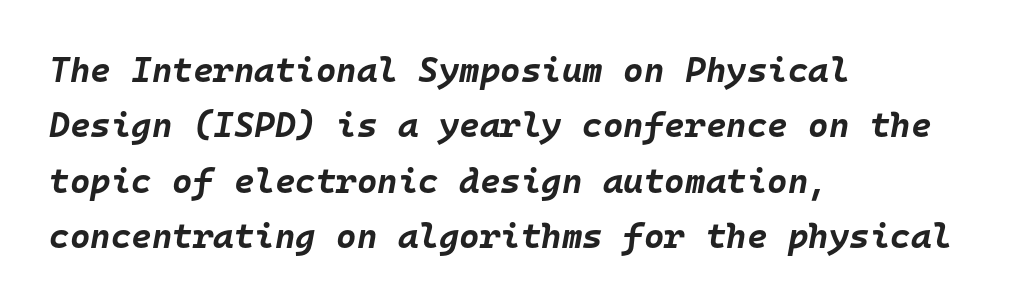
The image shows 35 px bold type, italic (leaning right), monospaced; set left-aligned, normal line spacing (1.58x), normal letter spacing, not underlined; low stroke contrast and a large x-height.
